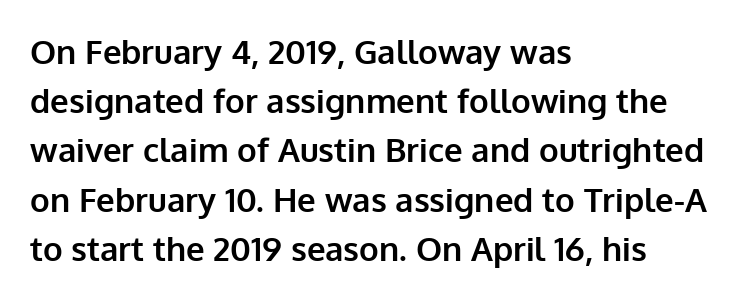
{"serif": "no", "italic": "no", "bold": "yes", "weight": "bold", "width": "normal", "stroke_contrast": "low", "x_height": "medium", "monospaced": "no", "underline": "no", "align": "left", "line_spacing": "normal", "line_spacing_ratio": 1.49, "letter_spacing": "normal", "letter_spacing_em": 0.0, "glyph_px": 33}
